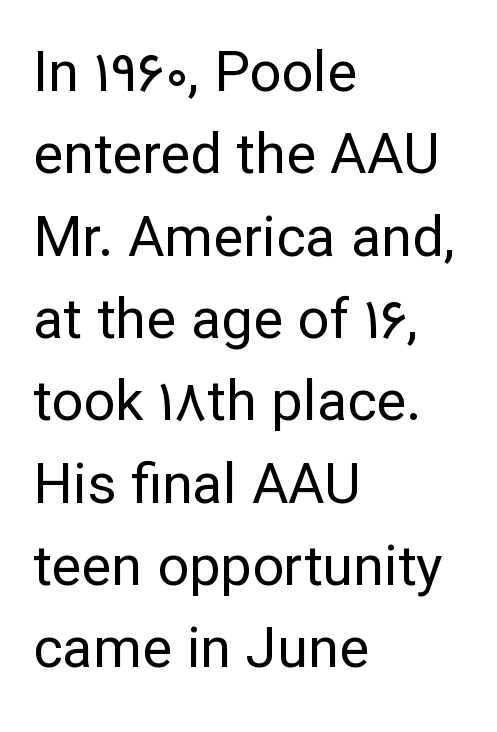
Q: Is the text bold? A: No.
Q: Is the text italic (slanted)? A: No, it is upright.
Q: Is the typeface a serif or a sans-serif typeface? A: Sans-serif.
Q: Is the text underlined? A: No.
Q: How is the paragraph aligned? A: Left-aligned.
Q: Is the spacing between letters normal or unusually wide? A: Normal.
Q: Is the spacing between lines tight, normal or loose? A: Normal.
Q: Width (condensed, normal, or wide)? A: Normal.
Q: Stroke contrast? A: Low.
Q: x-height? A: Medium.
Q: Monospaced? A: No.
